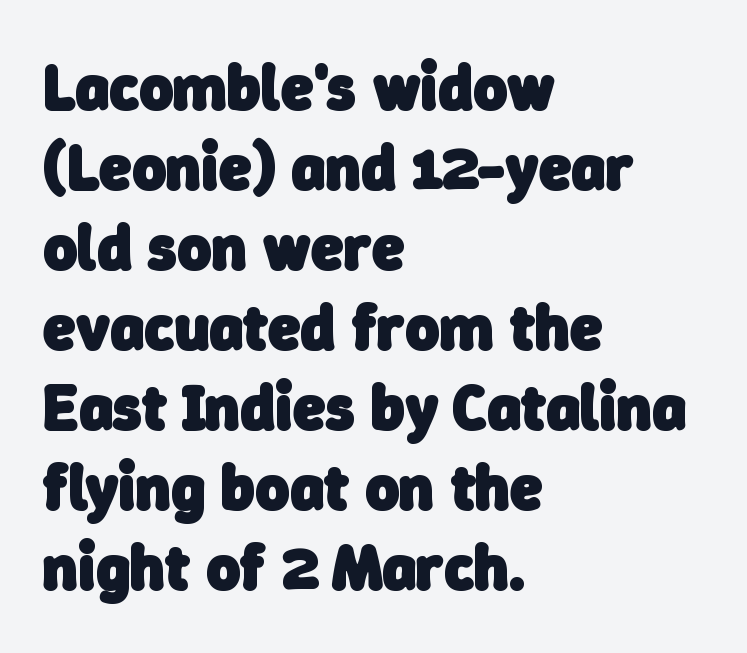
Q: Is the text bold? A: Yes.
Q: Is the typeface a serif or a sans-serif typeface? A: Sans-serif.
Q: Is the text underlined? A: No.
Q: How is the paragraph aligned? A: Left-aligned.
Q: Is the spacing between letters normal or unusually wide? A: Normal.
Q: Width (condensed, normal, or wide)? A: Normal.
Q: Stroke contrast? A: Low.
Q: x-height? A: Medium.
Q: Monospaced? A: No.
